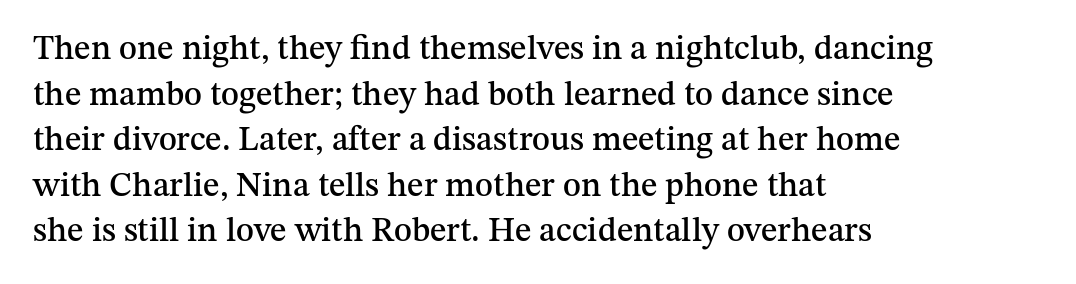
{"serif": "yes", "italic": "no", "width": "normal", "stroke_contrast": "medium", "x_height": "medium", "monospaced": "no", "underline": "no", "align": "left", "line_spacing": "normal", "line_spacing_ratio": 1.34, "letter_spacing": "normal", "letter_spacing_em": 0.0, "glyph_px": 34}
